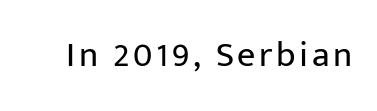
Q: Is the text bold? A: No.
Q: Is the text italic (slanted)? A: No, it is upright.
Q: Is the typeface a serif or a sans-serif typeface? A: Sans-serif.
Q: Is the text underlined? A: No.
Q: Width (condensed, normal, or wide)? A: Normal.
Q: Stroke contrast? A: Low.
Q: x-height? A: Medium.
Q: Monospaced? A: No.
